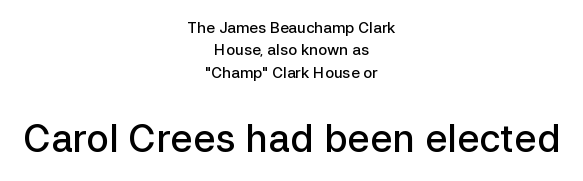
Q: Is the text bold? A: Semi-bold.
Q: Is the text italic (slanted)? A: No, it is upright.
Q: Is the typeface a serif or a sans-serif typeface? A: Sans-serif.
Q: Is the text underlined? A: No.
Q: How is the paragraph aligned? A: Centered.
Q: Is the spacing between letters normal or unusually wide? A: Normal.
Q: Is the spacing between lines tight, normal or loose? A: Normal.
Q: Which block of text is set in a larger size, the first (top) or the second (bottom)? A: The second (bottom) one.
Q: Width (condensed, normal, or wide)? A: Normal.
Q: Stroke contrast? A: Low.
Q: x-height? A: Medium.
Q: Monospaced? A: No.
